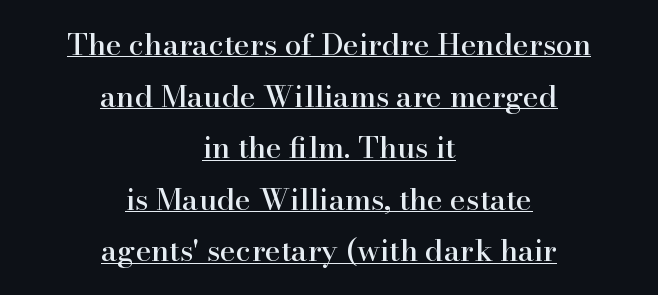
{"serif": "yes", "italic": "no", "width": "normal", "stroke_contrast": "high", "x_height": "small", "monospaced": "no", "underline": "yes", "align": "center", "line_spacing_ratio": 1.72, "letter_spacing": "normal", "letter_spacing_em": 0.0, "glyph_px": 30}
